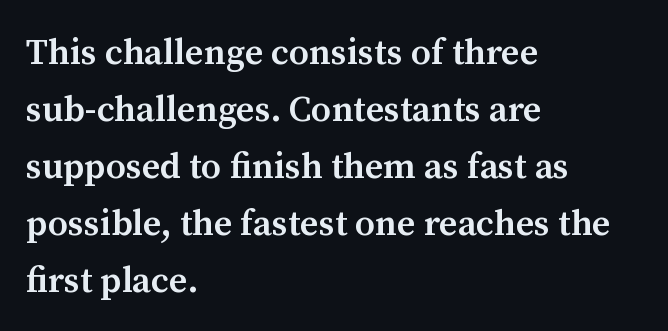
No extra tracking has been applied to these lines. The lettering holds an erect, upright posture throughout. The characters display serif detailing at their extremities. This block has exactly the height ordinary leading produces. Only glyphs here, with clear space below each row. You could not count columns in this text — the font is proportionally spaced.
